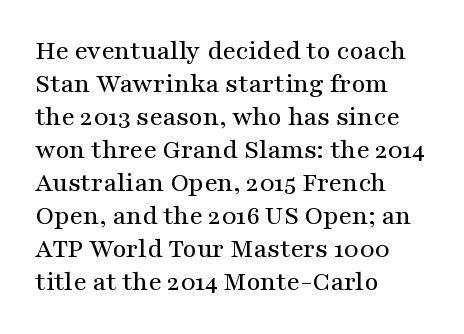
No extra tracking has been applied to these lines. Check the space under the baseline: it is left empty. The font's upright variant was chosen for this text. Casual observation: everything's shoved over to the left.
